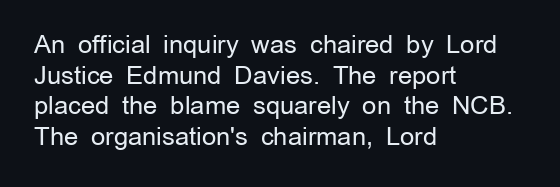
Q: Is the text bold? A: No.
Q: Is the text italic (slanted)? A: No, it is upright.
Q: Is the text underlined? A: No.
Q: How is the paragraph aligned? A: Left-aligned.
Q: Is the spacing between letters normal or unusually wide? A: Normal.
